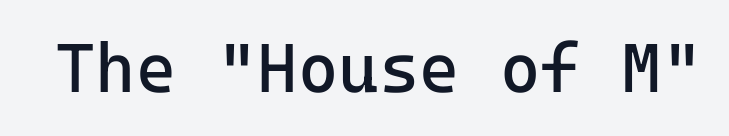
Serif or sans? Sans — the stroke terminals are bare. Tracking value appears to be zero — textbook default spacing. No extra ink here — the face is not bold. Designer's note — italics off, roman on. Descender tails drop into unmarked territory.
